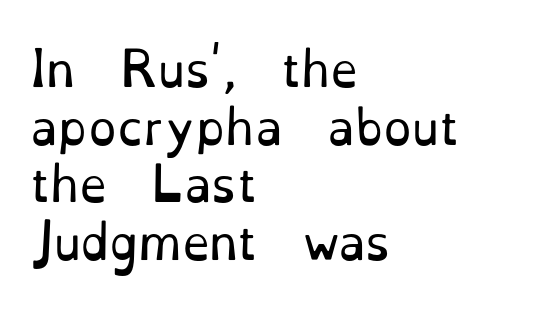
The image shows 45 px regular-weight type, upright; set left-aligned, normal line spacing (1.28x), normal letter spacing, not underlined; low stroke contrast and a small x-height.
